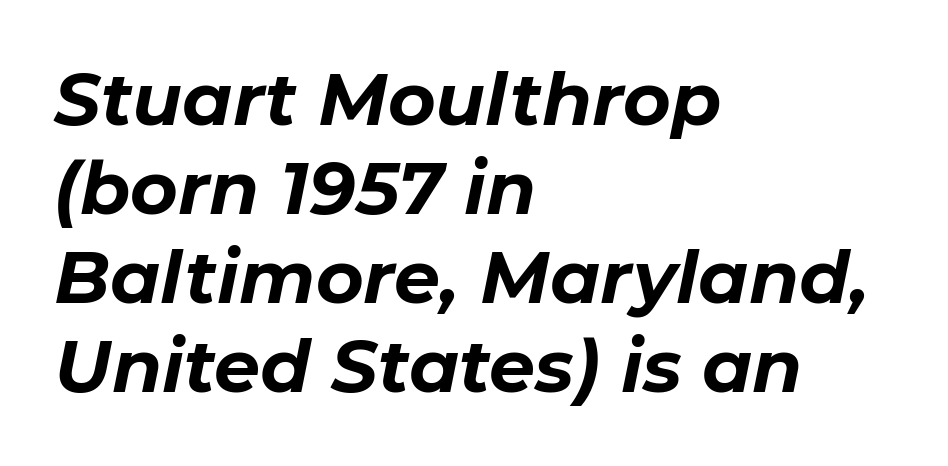
Proportional: the letters do not fall into vertical columns. Looking at the ascenders, they clearly lean. Inter-character spacing is left at the font's built-in metrics. The rag falls on the right side of this text block.
